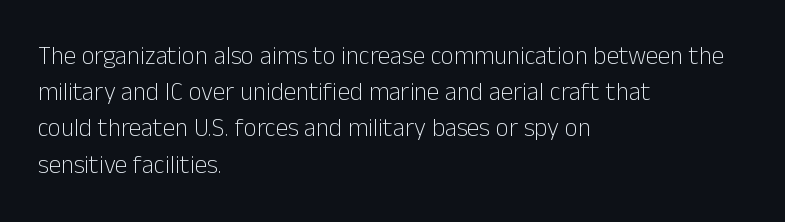
{"italic": "no", "bold": "no", "underline": "no", "align": "left", "line_spacing": "normal", "line_spacing_ratio": 1.45, "letter_spacing": "normal", "letter_spacing_em": 0.0, "glyph_px": 25}
